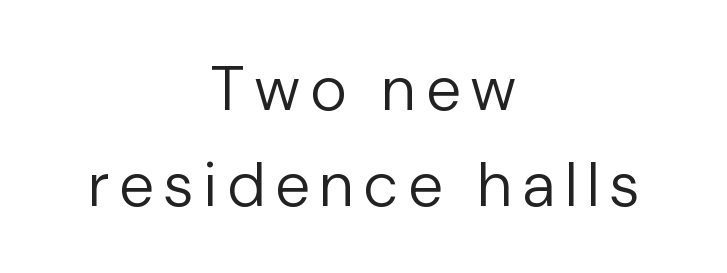
Q: Is the text bold? A: No.
Q: Is the text italic (slanted)? A: No, it is upright.
Q: Is the typeface a serif or a sans-serif typeface? A: Sans-serif.
Q: Is the text underlined? A: No.
Q: How is the paragraph aligned? A: Centered.
Q: Is the spacing between lines tight, normal or loose? A: Normal.
Q: Width (condensed, normal, or wide)? A: Normal.
Q: Stroke contrast? A: Low.
Q: x-height? A: Medium.
Q: Monospaced? A: No.
